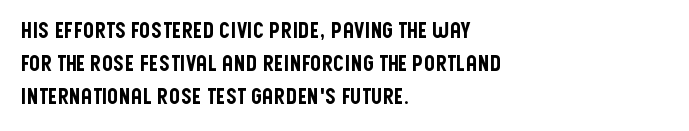
Q: Is the text italic (slanted)? A: No, it is upright.
Q: Is the text underlined? A: No.
Q: How is the paragraph aligned? A: Left-aligned.
Q: Is the spacing between letters normal or unusually wide? A: Normal.
Q: Is the spacing between lines tight, normal or loose? A: Normal.
